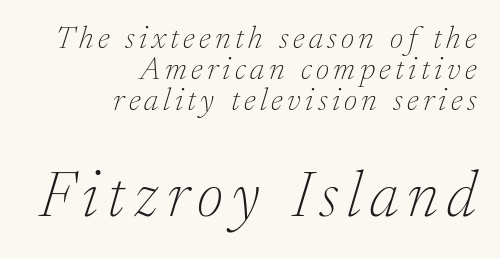
{"serif": "yes", "italic": "yes", "lean": "right", "slant_degrees": 17, "bold": "no", "weight": "thin", "width": "normal", "stroke_contrast": "low", "x_height": "medium", "monospaced": "no", "underline": "no", "align": "right", "line_spacing": "tight", "line_spacing_ratio": 0.97, "larger_block": "second", "size_ratio": 2.0, "glyph_px": 64}
